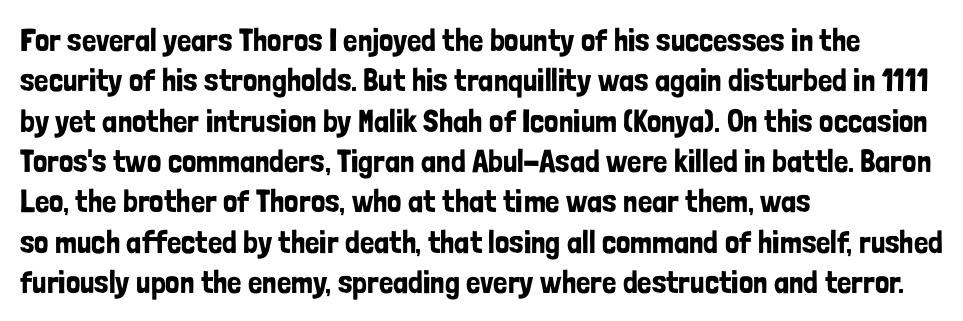
{"serif": "no", "italic": "no", "width": "condensed", "stroke_contrast": "low", "x_height": "medium", "monospaced": "no", "underline": "no", "align": "left", "line_spacing": "normal", "line_spacing_ratio": 1.26, "letter_spacing": "normal", "letter_spacing_em": 0.0, "glyph_px": 32}
